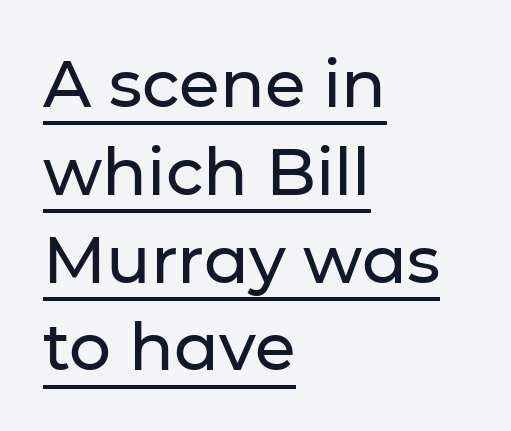
The image shows 66 px sans-serif type, upright; set left-aligned, normal line spacing (1.33x), normal letter spacing, underlined; low stroke contrast and a medium x-height.
